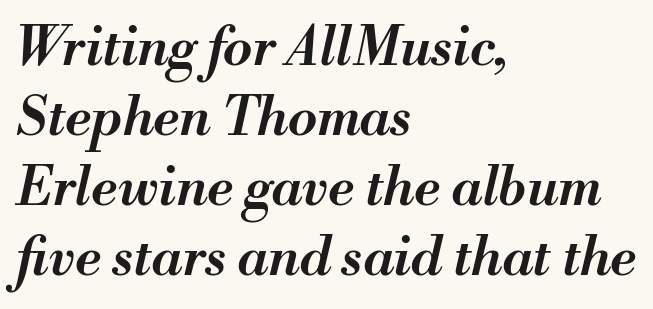
The passage shown leans; its letterforms are oblique. This block has exactly the height ordinary leading produces. Looks like regular typesetting: each glyph gets only the width it needs. The lines are quadded left. A bare baseline throughout the passage. Is the letter spacing exaggerated? No — it looks like the ordinary default.
